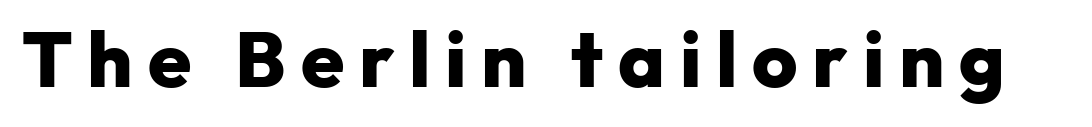
Q: Is the text bold? A: Yes.
Q: Is the text italic (slanted)? A: No, it is upright.
Q: Is the typeface a serif or a sans-serif typeface? A: Sans-serif.
Q: Is the text underlined? A: No.
Q: Width (condensed, normal, or wide)? A: Normal.
Q: Stroke contrast? A: Low.
Q: x-height? A: Medium.
Q: Monospaced? A: No.
